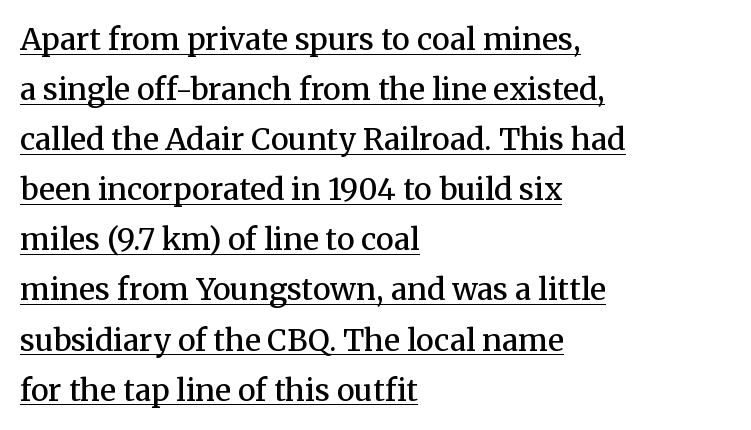
The face used here appears with an underline applied. A typesetter would call this zero additional tracking. Each letter keeps its own natural width here, so spacing adapts to shape. Casual observation: everything's shoved over to the left.
